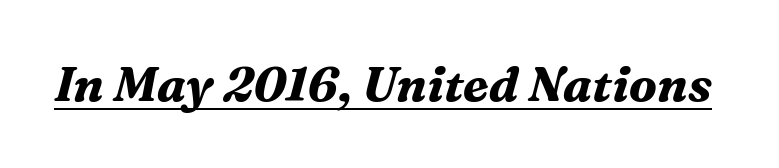
Q: Is the text bold? A: Yes.
Q: Is the text italic (slanted)? A: Yes, it leans right by about 16 degrees.
Q: Is the typeface a serif or a sans-serif typeface? A: Serif.
Q: Is the text underlined? A: Yes.
Q: Is the spacing between letters normal or unusually wide? A: Normal.
Q: Width (condensed, normal, or wide)? A: Normal.
Q: Stroke contrast? A: Medium.
Q: x-height? A: Medium.
Q: Monospaced? A: No.
